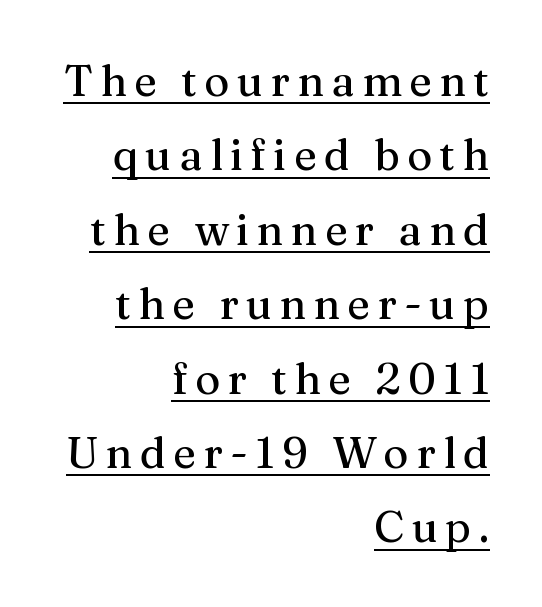
{"serif": "yes", "italic": "no", "width": "normal", "stroke_contrast": "medium", "x_height": "medium", "monospaced": "no", "underline": "yes", "align": "right", "line_spacing_ratio": 1.73, "glyph_px": 43}
